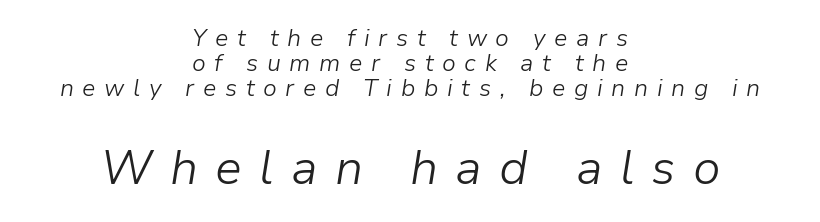
Q: Is the text bold? A: No.
Q: Is the text italic (slanted)? A: Yes, it leans right by about 9 degrees.
Q: Is the text underlined? A: No.
Q: How is the paragraph aligned? A: Centered.
Q: Is the spacing between letters normal or unusually wide? A: Unusually wide.
Q: Is the spacing between lines tight, normal or loose? A: Tight.
Q: Which block of text is set in a larger size, the first (top) or the second (bottom)? A: The second (bottom) one.
Q: Width (condensed, normal, or wide)? A: Normal.
Q: Stroke contrast? A: Low.
Q: x-height? A: Medium.
Q: Monospaced? A: No.
